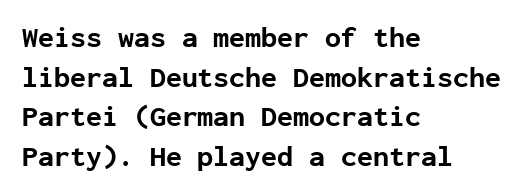
The image shows 29 px bold sans-serif type, upright, monospaced; set left-aligned, normal line spacing (1.37x), normal letter spacing, not underlined; low stroke contrast and a medium x-height.
